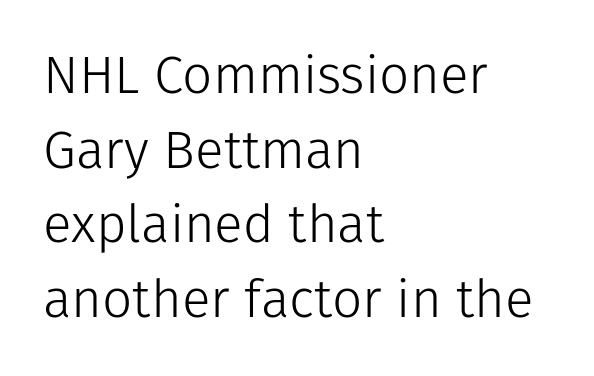
Q: Is the text bold? A: No.
Q: Is the text italic (slanted)? A: No, it is upright.
Q: Is the typeface a serif or a sans-serif typeface? A: Sans-serif.
Q: Is the text underlined? A: No.
Q: How is the paragraph aligned? A: Left-aligned.
Q: Is the spacing between letters normal or unusually wide? A: Normal.
Q: Is the spacing between lines tight, normal or loose? A: Normal.
Q: Width (condensed, normal, or wide)? A: Normal.
Q: Stroke contrast? A: Low.
Q: x-height? A: Medium.
Q: Monospaced? A: No.
